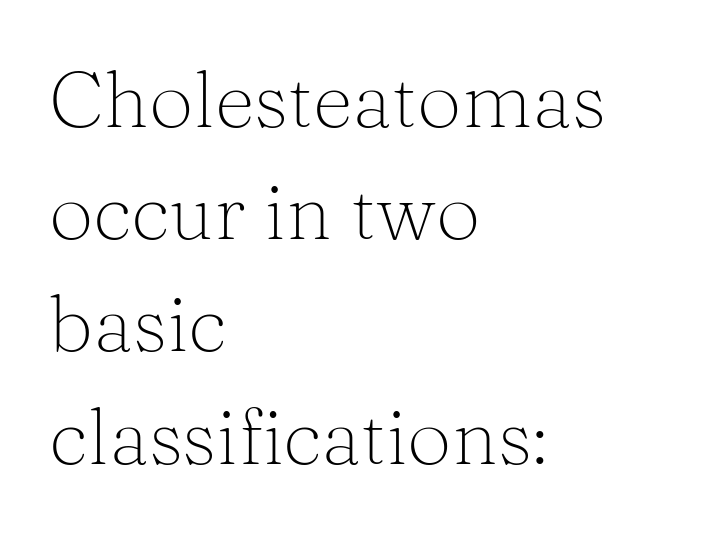
Counters stay open thanks to moderate or lighter strokes. The rendering uses natural spacing where letterforms have individual widths. Style check: upright. Small tapered or slab feet sit at the stroke ends, so this counts as serif. Just letters on the line, the space beneath them empty.
